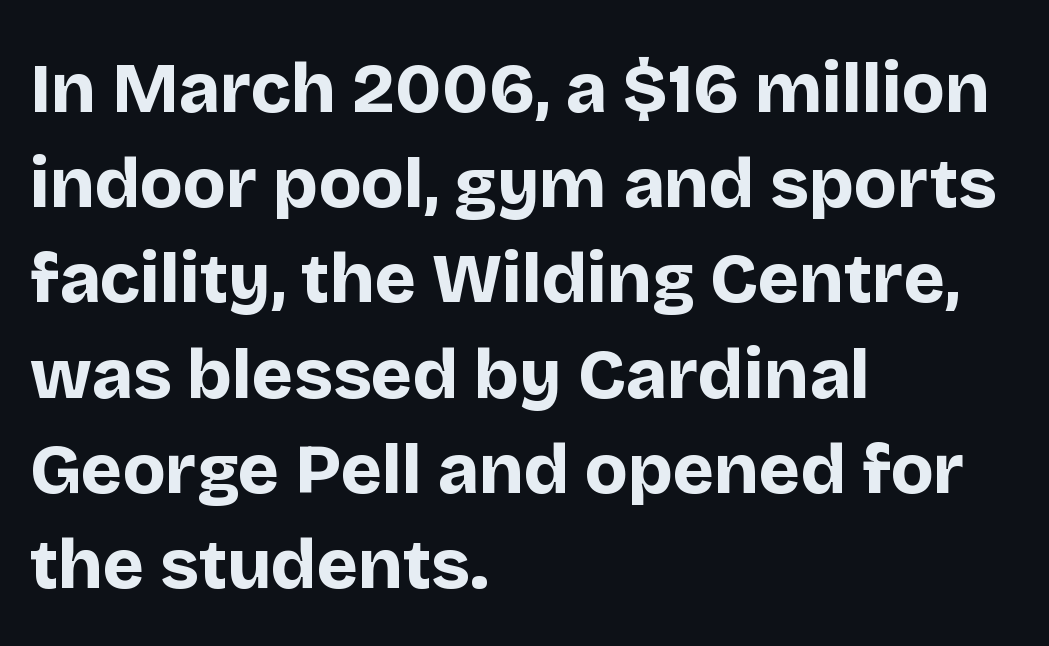
{"serif": "no", "italic": "no", "bold": "yes", "weight": "bold", "width": "normal", "stroke_contrast": "low", "x_height": "large", "monospaced": "no", "underline": "no", "align": "left", "line_spacing": "normal", "line_spacing_ratio": 1.36, "letter_spacing": "normal", "letter_spacing_em": 0.0, "glyph_px": 70}
